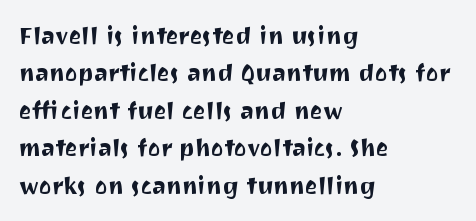
Quick note: interline space is typical. Ordinary non-slanted type is in use. The glyphs are unaccompanied by any horizontal stroke below them. The setting favours the left margin, as ordinary paragraphs usually do.
